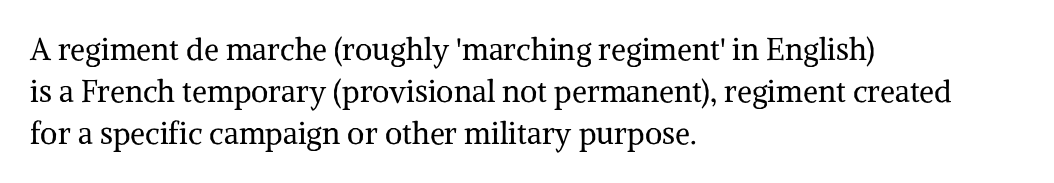
Q: Is the text bold? A: No.
Q: Is the text italic (slanted)? A: No, it is upright.
Q: Is the typeface a serif or a sans-serif typeface? A: Serif.
Q: Is the text underlined? A: No.
Q: How is the paragraph aligned? A: Left-aligned.
Q: Is the spacing between letters normal or unusually wide? A: Normal.
Q: Is the spacing between lines tight, normal or loose? A: Normal.
Q: Width (condensed, normal, or wide)? A: Normal.
Q: Stroke contrast? A: Medium.
Q: x-height? A: Medium.
Q: Monospaced? A: No.
